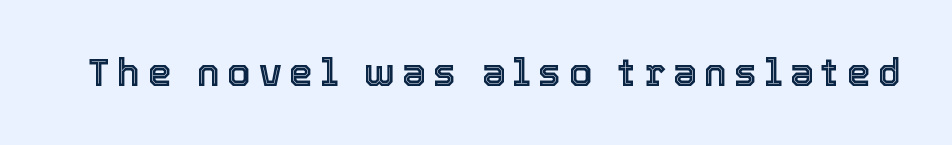
The image shows 38 px text type, upright; set unusually wide letter spacing (+0.2 em), not underlined; a medium x-height.
